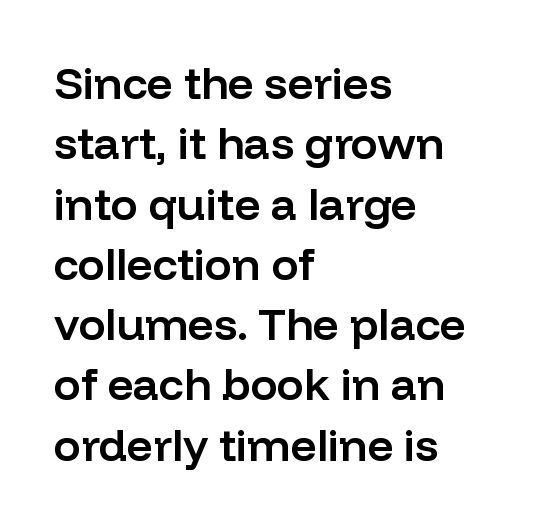
The image shows 45 px semibold sans-serif type, upright; set left-aligned, normal line spacing (1.34x), normal letter spacing, not underlined; low stroke contrast and a medium x-height.
